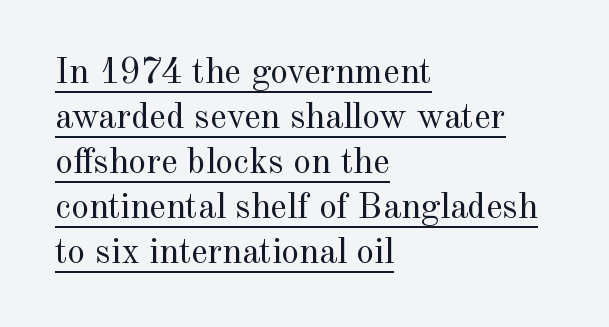
{"serif": "yes", "italic": "no", "bold": "no", "weight": "regular", "width": "normal", "x_height": "small", "monospaced": "no", "underline": "yes", "align": "left", "line_spacing": "normal", "line_spacing_ratio": 1.25, "letter_spacing": "normal", "letter_spacing_em": 0.0, "glyph_px": 36}
